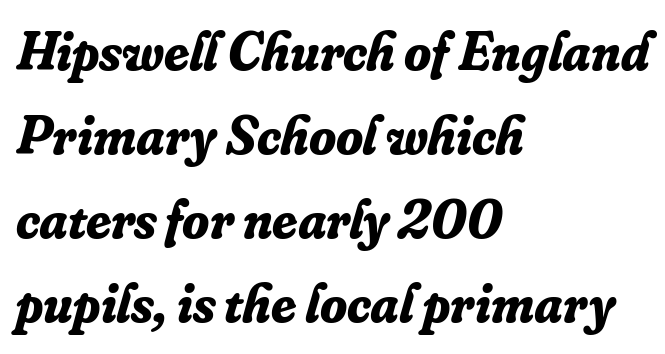
This sample keeps an unexceptional amount of space between lines. Notice how thick the strokes are: this is what a full bold looks like. Unlike a clean sans, this face finishes its strokes with serifs. The passage shown leans; its letterforms are oblique.
